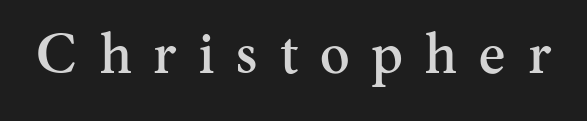
The image shows 56 px serif type, upright; set unusually wide letter spacing (+0.4 em), not underlined; medium stroke contrast and a small x-height.
